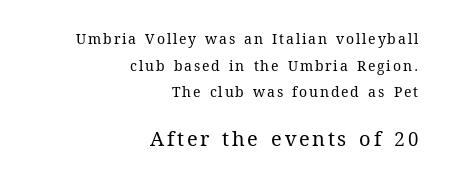
The image shows 20 px text type, upright; set right-aligned, loose line spacing (1.9x), not underlined; the second (bottom) block is 1.43x larger.
